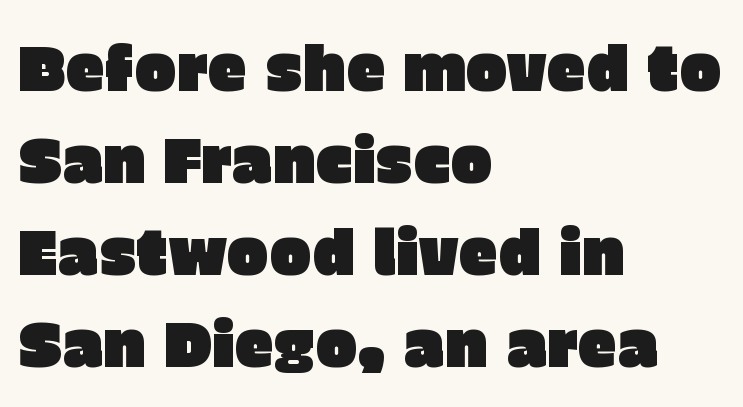
The rendering keeps characters at their native spacing. The setting favours the left margin, as ordinary paragraphs usually do. The string is rendered with underlining switched off. The specimen reads as upright at a glance. Leading: standard. Does the type have serifs? No, each stem ends abruptly.
